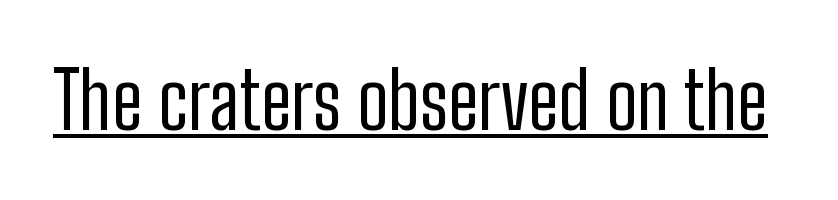
Q: Is the text bold? A: No.
Q: Is the text italic (slanted)? A: No, it is upright.
Q: Is the typeface a serif or a sans-serif typeface? A: Sans-serif.
Q: Is the text underlined? A: Yes.
Q: Is the spacing between letters normal or unusually wide? A: Normal.
Q: Width (condensed, normal, or wide)? A: Condensed.
Q: Stroke contrast? A: Low.
Q: x-height? A: Medium.
Q: Monospaced? A: No.
